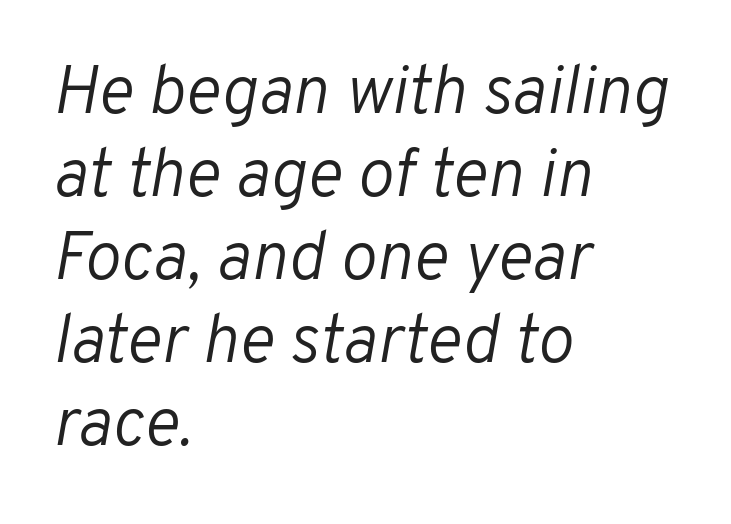
Q: Is the text bold? A: No.
Q: Is the text italic (slanted)? A: Yes, it leans right by about 10 degrees.
Q: Is the text underlined? A: No.
Q: How is the paragraph aligned? A: Left-aligned.
Q: Is the spacing between letters normal or unusually wide? A: Normal.
Q: Width (condensed, normal, or wide)? A: Normal.
Q: Stroke contrast? A: Low.
Q: x-height? A: Medium.
Q: Monospaced? A: No.
